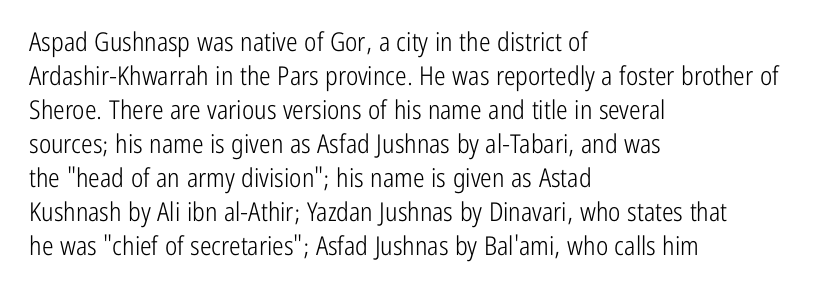
{"italic": "no", "bold": "no", "underline": "no", "align": "left", "line_spacing": "normal", "line_spacing_ratio": 1.31, "letter_spacing": "normal", "letter_spacing_em": 0.0, "glyph_px": 26}
